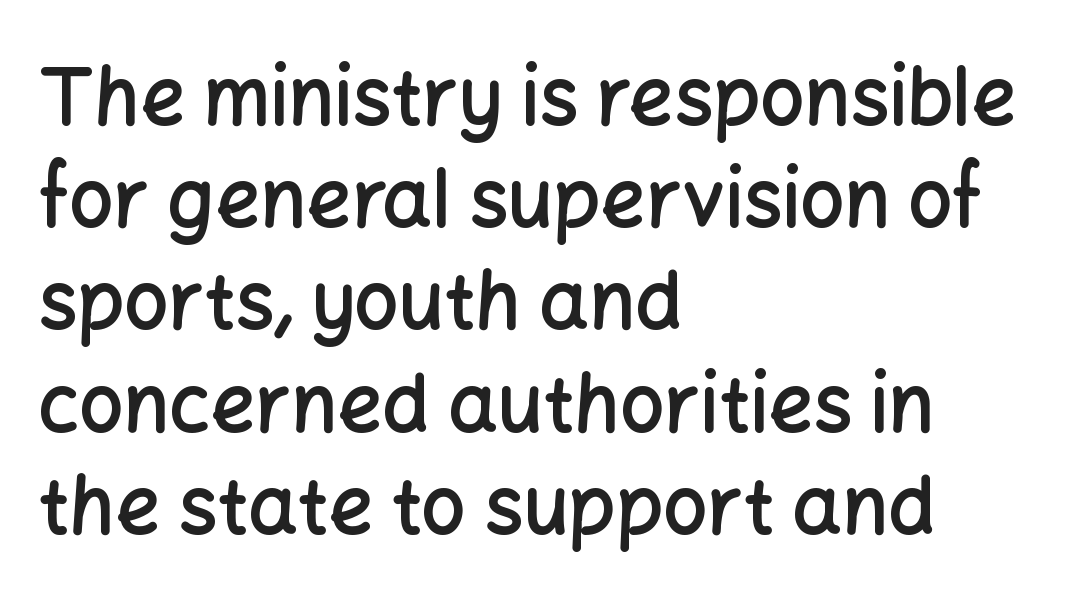
{"serif": "no", "italic": "no", "bold": "semi", "weight": "semibold", "width": "normal", "stroke_contrast": "low", "x_height": "medium", "monospaced": "no", "underline": "no", "align": "left", "line_spacing": "normal", "line_spacing_ratio": 1.31, "letter_spacing": "normal", "letter_spacing_em": 0.0, "glyph_px": 78}
